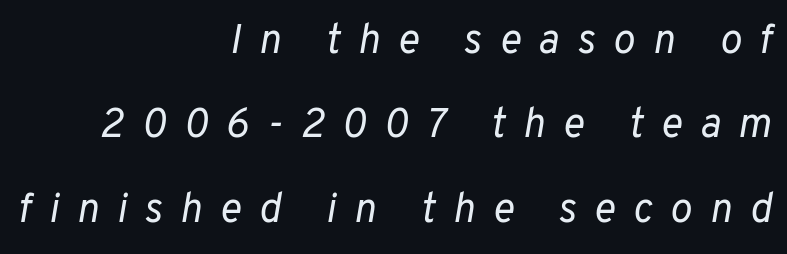
Nobody drew a line under any word here. Glyph-to-glyph distance is far greater than everyday printed text. Letters have the restrained weight of plain body copy at most. Reading down the block, your eye finds every line finishing at a fixed right position. Spacing verdict: proportional, widths tailored to each character. The text carries the slant typical of an italic or oblique font.
